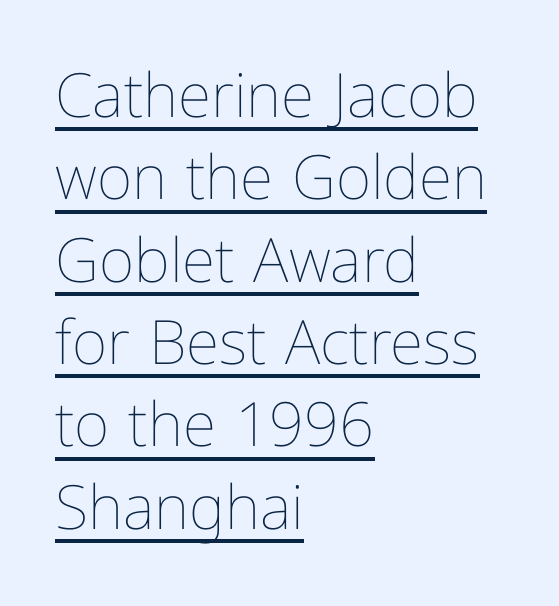
Interline gaps are of average width in this sample. Is the type heavy? It reads as light-to-regular instead. The sample's only ornament is a line tracing under the words. These lines are rendered in a variable-pitch font.
